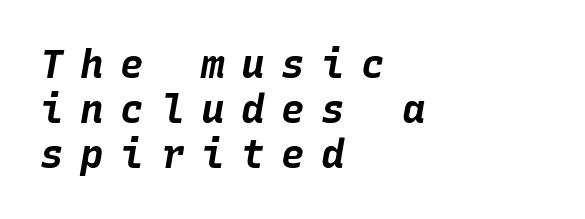
Q: Is the text bold? A: Yes.
Q: Is the text italic (slanted)? A: Yes, it leans right by about 10 degrees.
Q: Is the text underlined? A: No.
Q: How is the paragraph aligned? A: Left-aligned.
Q: Is the spacing between letters normal or unusually wide? A: Unusually wide.
Q: Width (condensed, normal, or wide)? A: Normal.
Q: Stroke contrast? A: Low.
Q: x-height? A: Large.
Q: Monospaced? A: Yes.
